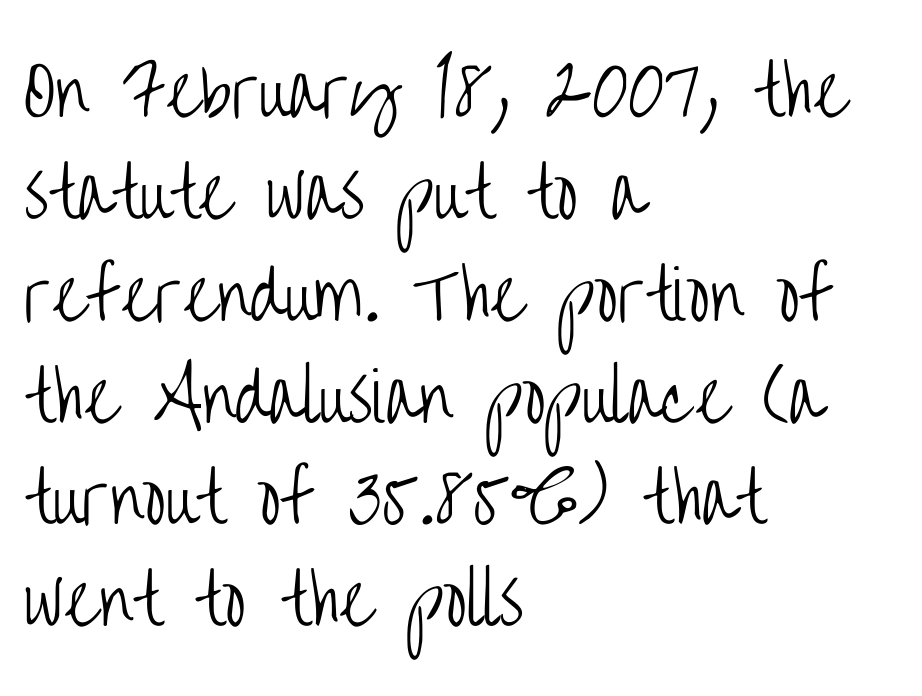
The image shows 67 px light, condensed sans-serif type, upright; set left-aligned, normal line spacing (1.52x), normal letter spacing, not underlined; low stroke contrast and a large x-height.
